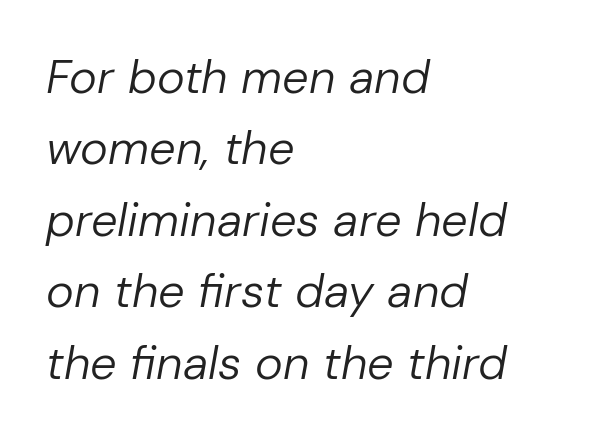
{"italic": "yes", "lean": "right", "slant_degrees": 10, "bold": "no", "weight": "regular", "width": "normal", "stroke_contrast": "low", "x_height": "medium", "monospaced": "no", "underline": "no", "align": "left", "line_spacing": "normal", "line_spacing_ratio": 1.52, "letter_spacing": "normal", "letter_spacing_em": 0.0, "glyph_px": 47}
